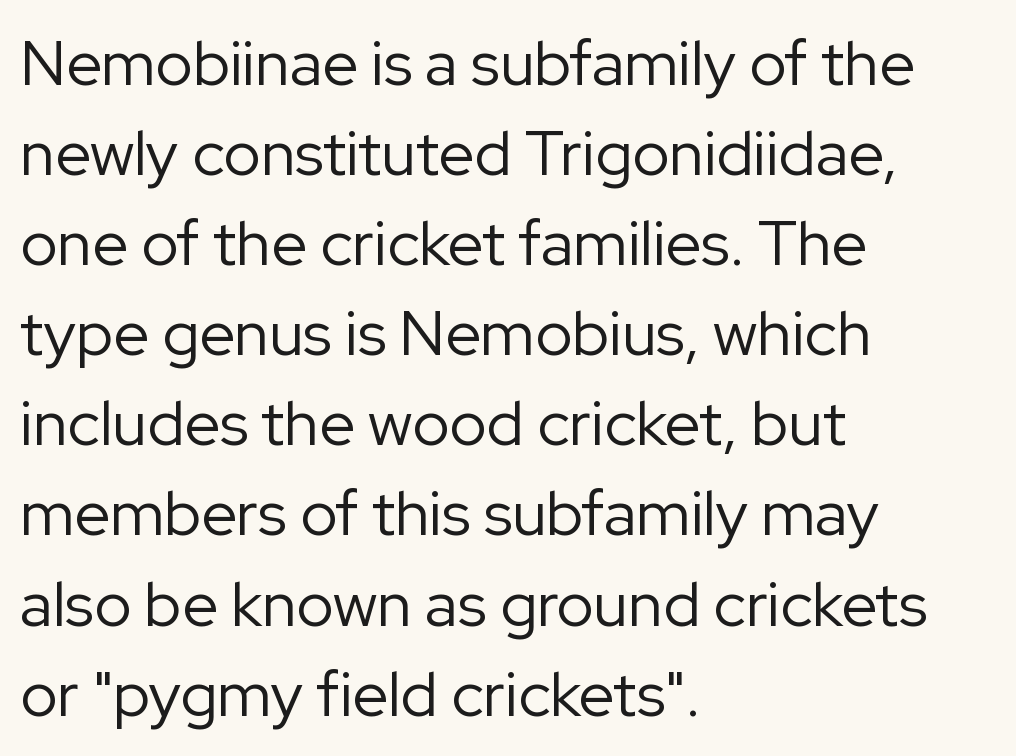
Stroke mass is kept to a normal reading level or below. Letterform terminals end flat and unadorned throughout the passage. The space between consecutive lines is moderate. Spacing verdict: proportional, widths tailored to each character.
